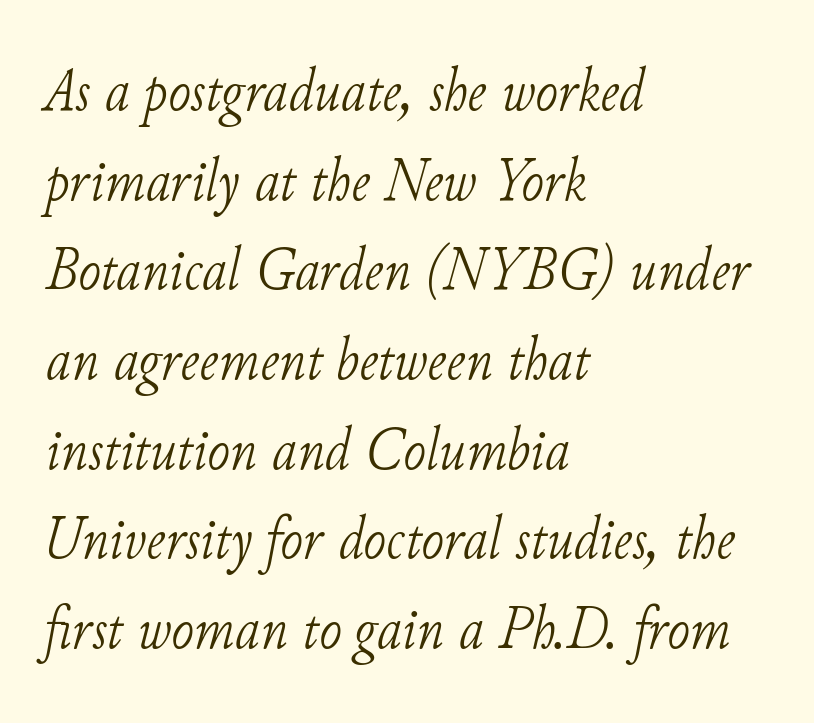
The image shows 61 px light serif type, italic (leaning right); set left-aligned, normal line spacing (1.47x), normal letter spacing, not underlined; low stroke contrast and a small x-height.
